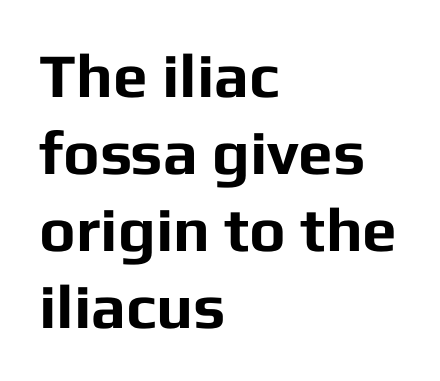
{"serif": "no", "italic": "no", "bold": "yes", "weight": "bold", "width": "normal", "stroke_contrast": "low", "x_height": "medium", "monospaced": "no", "underline": "no", "align": "left", "line_spacing_ratio": 1.24, "letter_spacing": "normal", "letter_spacing_em": 0.0, "glyph_px": 62}
